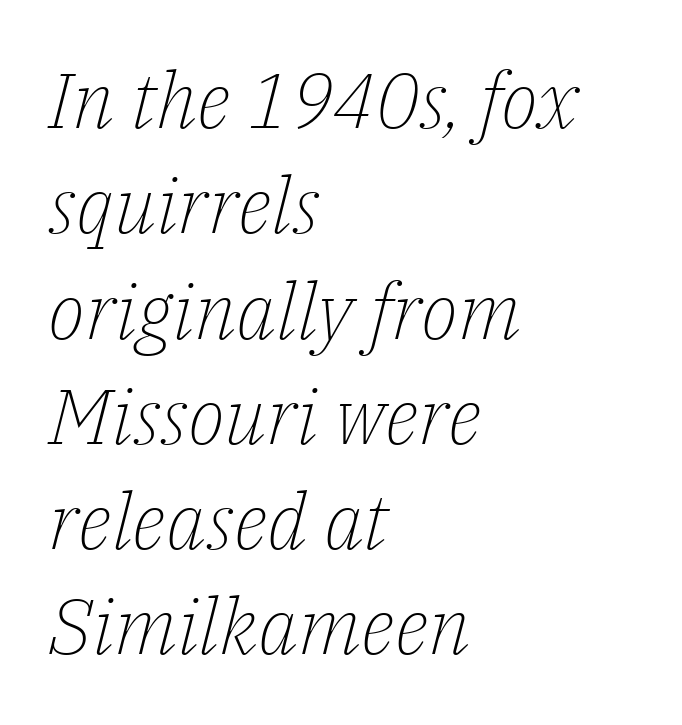
Q: Is the text bold? A: No.
Q: Is the text italic (slanted)? A: Yes, it leans right by about 14 degrees.
Q: Is the typeface a serif or a sans-serif typeface? A: Serif.
Q: Is the text underlined? A: No.
Q: How is the paragraph aligned? A: Left-aligned.
Q: Is the spacing between letters normal or unusually wide? A: Normal.
Q: Is the spacing between lines tight, normal or loose? A: Normal.
Q: Width (condensed, normal, or wide)? A: Normal.
Q: Stroke contrast? A: Low.
Q: x-height? A: Medium.
Q: Monospaced? A: No.
